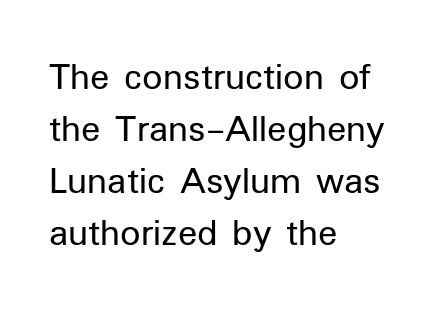
Q: Is the text bold? A: No.
Q: Is the text italic (slanted)? A: No, it is upright.
Q: Is the typeface a serif or a sans-serif typeface? A: Sans-serif.
Q: Is the text underlined? A: No.
Q: How is the paragraph aligned? A: Left-aligned.
Q: Is the spacing between letters normal or unusually wide? A: Normal.
Q: Is the spacing between lines tight, normal or loose? A: Normal.
Q: Width (condensed, normal, or wide)? A: Normal.
Q: Stroke contrast? A: Low.
Q: x-height? A: Medium.
Q: Monospaced? A: No.
